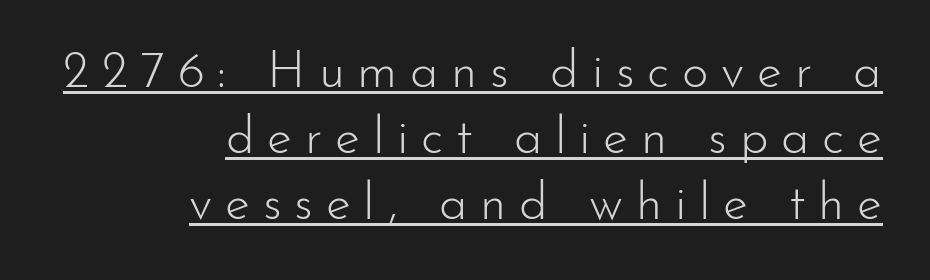
Q: Is the text bold? A: No.
Q: Is the text italic (slanted)? A: No, it is upright.
Q: Is the typeface a serif or a sans-serif typeface? A: Sans-serif.
Q: Is the text underlined? A: Yes.
Q: How is the paragraph aligned? A: Right-aligned.
Q: Is the spacing between letters normal or unusually wide? A: Unusually wide.
Q: Is the spacing between lines tight, normal or loose? A: Normal.
Q: Width (condensed, normal, or wide)? A: Normal.
Q: Stroke contrast? A: Low.
Q: x-height? A: Small.
Q: Monospaced? A: No.
